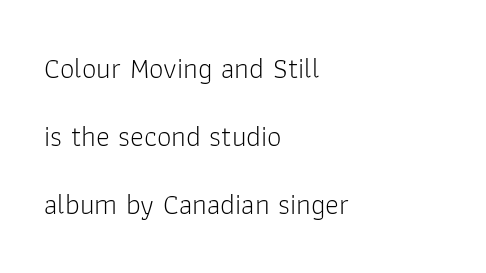
Spacing verdict: proportional, widths tailored to each character. The vertical gap from one line to the next is large. Posture: vertical. Any mark beneath the type? The region is blank. These glyphs show unthickened strokes, regular width or finer. The lines in this sample share a left origin and differ only in where they stop.
